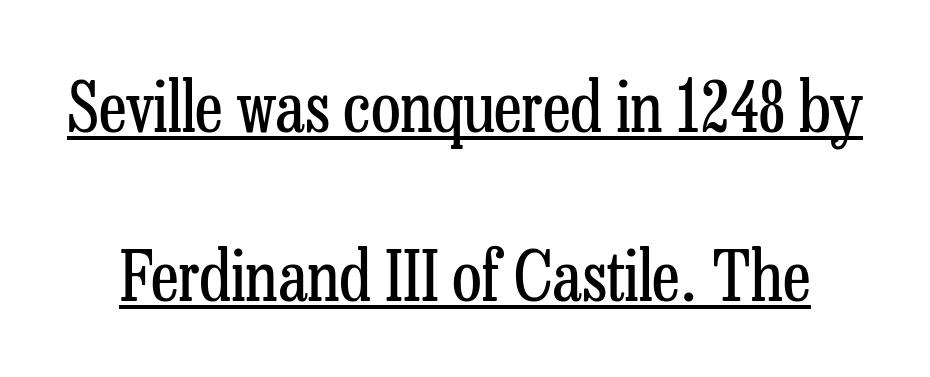
{"serif": "yes", "italic": "no", "bold": "no", "weight": "regular", "width": "condensed", "stroke_contrast": "low", "x_height": "medium", "monospaced": "no", "underline": "yes", "line_spacing": "loose", "line_spacing_ratio": 2.45, "letter_spacing": "normal", "letter_spacing_em": 0.0, "glyph_px": 69}
